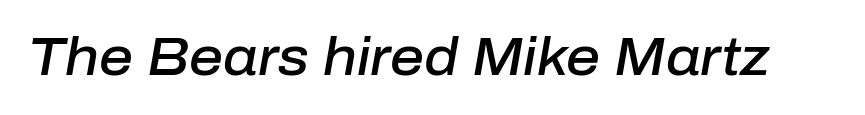
Style check: oblique. Think of a printed novel: that variable character pitch is what you see here. The baseline area is clear. How are the letters spaced? Ordinarily, with no added tracking. Look at the stroke-to-counter ratio: somewhat heavy, a semibold.
